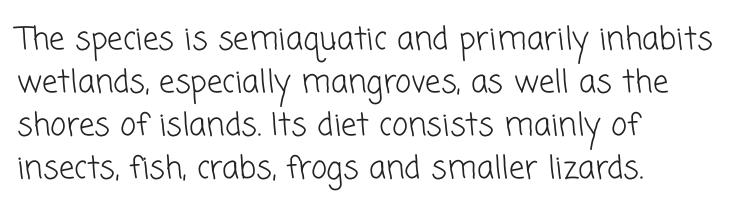
{"serif": "no", "bold": "no", "weight": "light", "width": "normal", "stroke_contrast": "low", "x_height": "medium", "monospaced": "no", "underline": "no", "align": "left", "line_spacing": "normal", "line_spacing_ratio": 1.39, "letter_spacing": "normal", "letter_spacing_em": 0.0, "glyph_px": 31}
